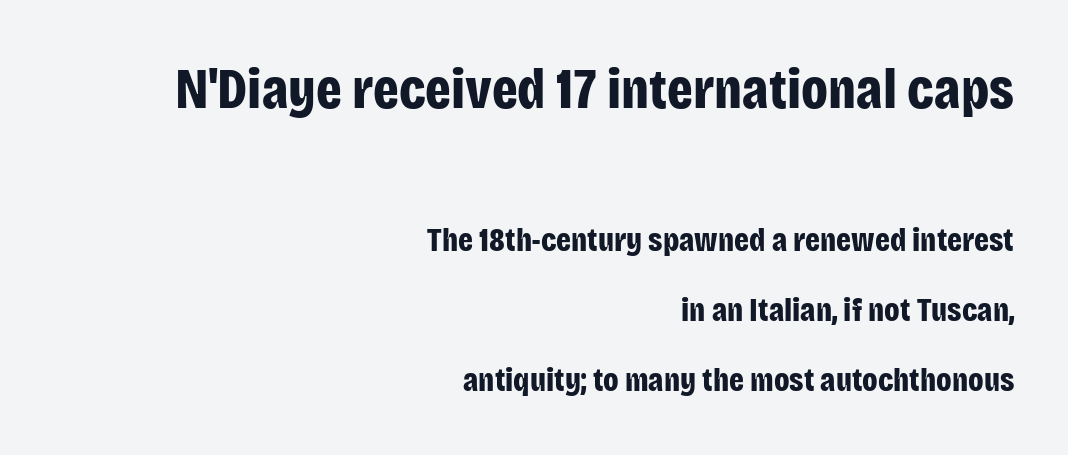
{"serif": "no", "italic": "no", "bold": "yes", "weight": "bold", "width": "condensed", "stroke_contrast": "low", "x_height": "large", "monospaced": "no", "underline": "no", "align": "right", "line_spacing": "loose", "line_spacing_ratio": 2.12, "letter_spacing": "normal", "letter_spacing_em": 0.0, "larger_block": "first", "size_ratio": 1.73, "glyph_px": 57}
